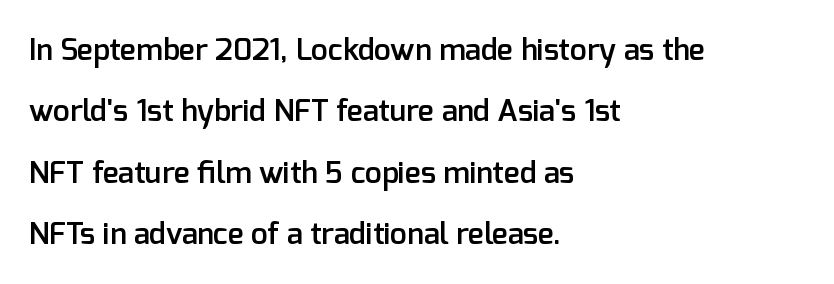
Q: Is the text bold? A: Semi-bold.
Q: Is the text italic (slanted)? A: No, it is upright.
Q: Is the typeface a serif or a sans-serif typeface? A: Sans-serif.
Q: Is the text underlined? A: No.
Q: How is the paragraph aligned? A: Left-aligned.
Q: Is the spacing between letters normal or unusually wide? A: Normal.
Q: Is the spacing between lines tight, normal or loose? A: Loose.
Q: Width (condensed, normal, or wide)? A: Normal.
Q: Stroke contrast? A: Low.
Q: x-height? A: Medium.
Q: Monospaced? A: No.
